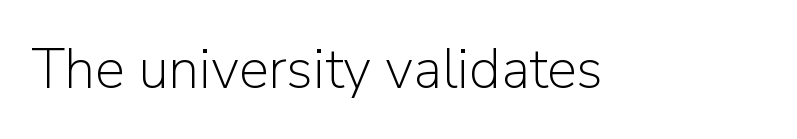
Q: Is the text bold? A: No.
Q: Is the text italic (slanted)? A: No, it is upright.
Q: Is the typeface a serif or a sans-serif typeface? A: Sans-serif.
Q: Is the text underlined? A: No.
Q: Is the spacing between letters normal or unusually wide? A: Normal.
Q: Width (condensed, normal, or wide)? A: Normal.
Q: Stroke contrast? A: Low.
Q: x-height? A: Medium.
Q: Monospaced? A: No.
